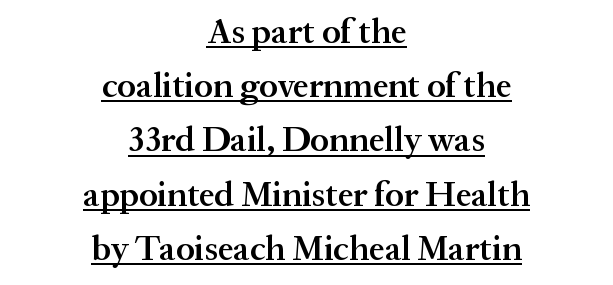
Where is the straight margin? There isn't one; the lines are centered. This rendering leaves character spacing at its baseline value. Semibold letterforms, between regular and bold. Vertically, the passage feels balanced, rows spaced as you'd expect. The letters advance in unequal steps, a hallmark of proportional type. Posture: upright roman.
